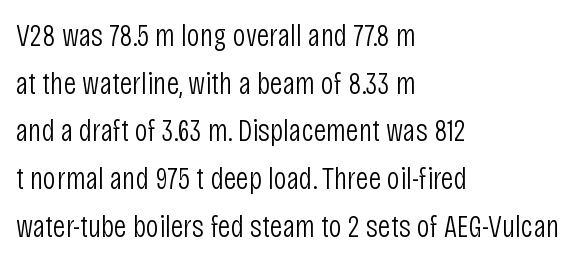
Q: Is the text bold? A: No.
Q: Is the text italic (slanted)? A: No, it is upright.
Q: Is the typeface a serif or a sans-serif typeface? A: Sans-serif.
Q: Is the text underlined? A: No.
Q: How is the paragraph aligned? A: Left-aligned.
Q: Is the spacing between letters normal or unusually wide? A: Normal.
Q: Is the spacing between lines tight, normal or loose? A: Normal.
Q: Width (condensed, normal, or wide)? A: Condensed.
Q: Stroke contrast? A: Low.
Q: x-height? A: Large.
Q: Monospaced? A: No.
